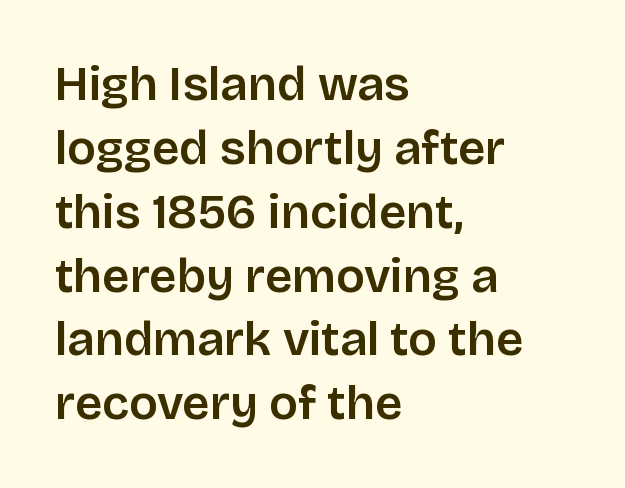
Every character sits straight up, as roman type does. Is the letter spacing exaggerated? No — it looks like the ordinary default. Regarding leading, the lines here are spaced in the standard way. Looks like regular typesetting: each glyph gets only the width it needs. The letters carry no serifs — their stems end cleanly without finishing strokes.
